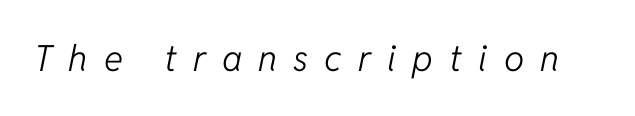
{"italic": "yes", "lean": "right", "slant_degrees": 11, "bold": "no", "weight": "light", "width": "normal", "stroke_contrast": "low", "x_height": "medium", "monospaced": "no", "underline": "no", "letter_spacing": "wide", "letter_spacing_em": 0.45, "glyph_px": 36}
